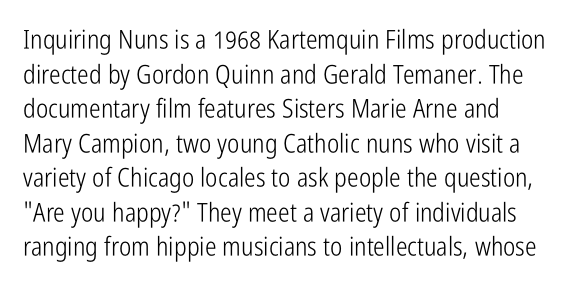
The image shows 26 px text type, upright; set left-aligned, normal line spacing (1.33x), normal letter spacing, not underlined.
